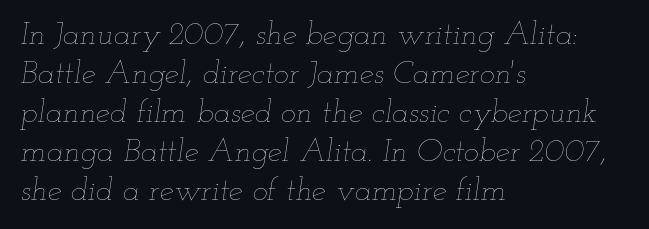
Q: Is the text bold? A: No.
Q: Is the text italic (slanted)? A: Yes, it leans right by about 12 degrees.
Q: Is the text underlined? A: No.
Q: How is the paragraph aligned? A: Left-aligned.
Q: Is the spacing between letters normal or unusually wide? A: Normal.
Q: Width (condensed, normal, or wide)? A: Wide.
Q: Stroke contrast? A: Low.
Q: x-height? A: Small.
Q: Monospaced? A: No.
